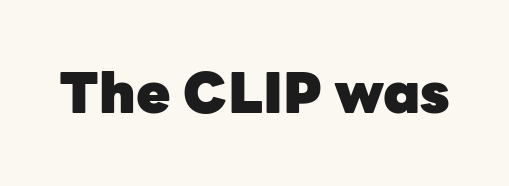
{"serif": "no", "italic": "no", "bold": "yes", "weight": "heavy", "width": "normal", "stroke_contrast": "low", "x_height": "medium", "monospaced": "no", "underline": "no", "letter_spacing": "normal", "letter_spacing_em": 0.0, "glyph_px": 56}
